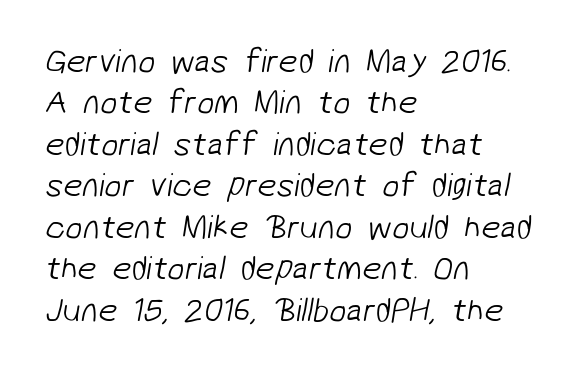
{"serif": "no", "bold": "no", "weight": "light", "width": "normal", "stroke_contrast": "low", "x_height": "medium", "monospaced": "no", "underline": "no", "align": "left", "line_spacing_ratio": 1.22, "letter_spacing": "normal", "letter_spacing_em": 0.0, "glyph_px": 34}
